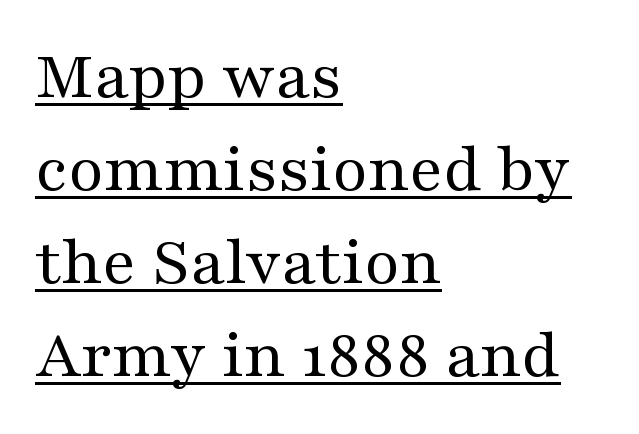
Small tapered or slab feet sit at the stroke ends, so this counts as serif. You can tell it's not italic because the verticals are truly vertical. The space between consecutive lines is moderate. The typeface has the unassuming heft of standard copy or less. Do the characters align in a grid? No, the font is proportional. Glance below the letters and you will spot a drawn line.
